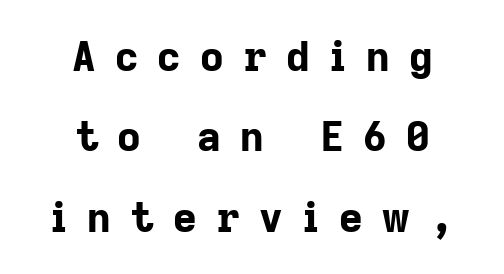
The image shows 41 px bold sans-serif type, upright; set centered, loose line spacing (1.96x), unusually wide letter spacing (+0.47 em), not underlined; low stroke contrast and a medium x-height.
